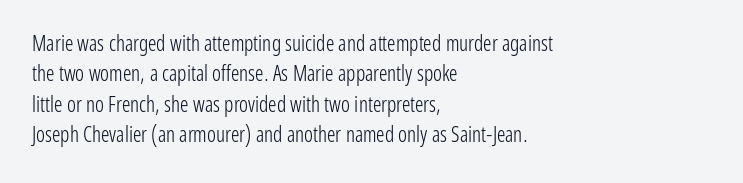
Letter spacing: default. Ink coverage per letter is moderate at most. The rag falls on the right side of this text block. Descenders are the only things crossing below the line. This block has exactly the height ordinary leading produces. This is the regular roman posture of the typeface.
